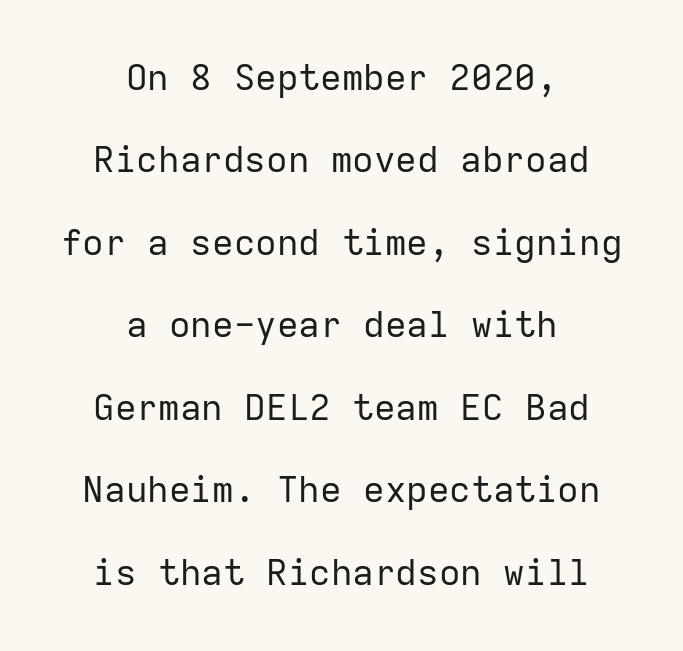
Q: Is the text bold? A: No.
Q: Is the text italic (slanted)? A: No, it is upright.
Q: Is the typeface a serif or a sans-serif typeface? A: Sans-serif.
Q: Is the text underlined? A: No.
Q: How is the paragraph aligned? A: Centered.
Q: Is the spacing between letters normal or unusually wide? A: Normal.
Q: Is the spacing between lines tight, normal or loose? A: Loose.
Q: Width (condensed, normal, or wide)? A: Normal.
Q: Stroke contrast? A: Low.
Q: x-height? A: Medium.
Q: Monospaced? A: Yes.
